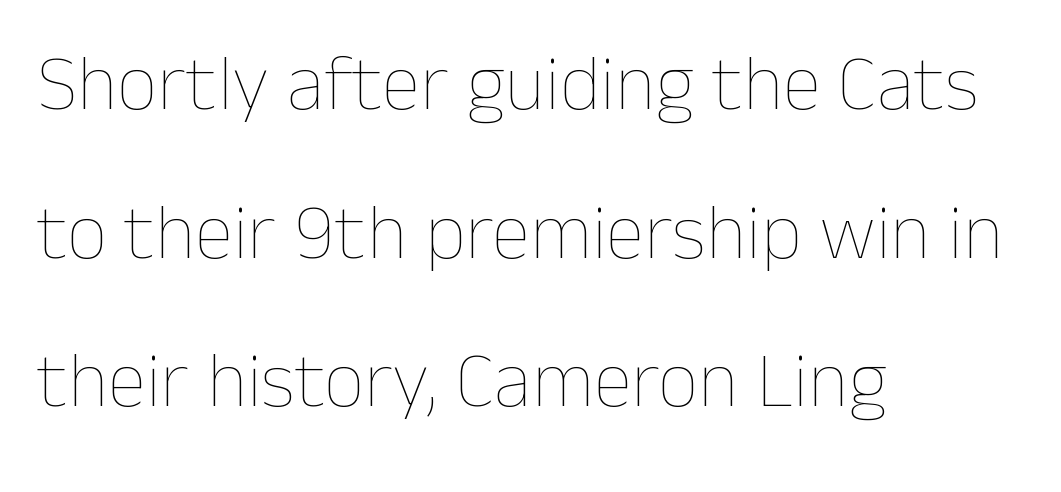
Q: Is the text bold? A: No.
Q: Is the text italic (slanted)? A: No, it is upright.
Q: Is the text underlined? A: No.
Q: How is the paragraph aligned? A: Left-aligned.
Q: Is the spacing between letters normal or unusually wide? A: Normal.
Q: Width (condensed, normal, or wide)? A: Normal.
Q: Stroke contrast? A: Low.
Q: x-height? A: Medium.
Q: Monospaced? A: No.
